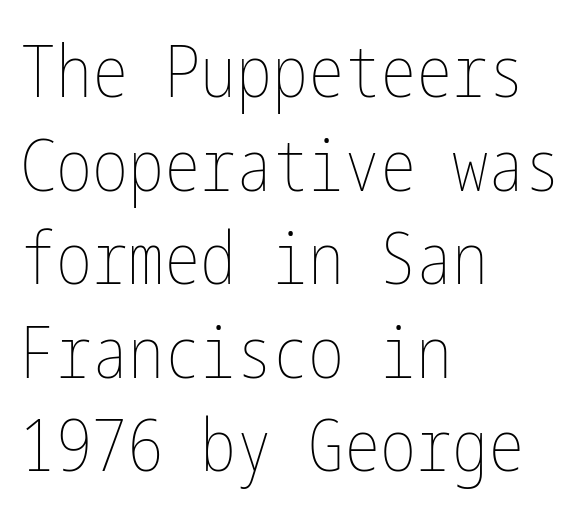
Q: Is the text bold? A: No.
Q: Is the text italic (slanted)? A: No, it is upright.
Q: Is the text underlined? A: No.
Q: How is the paragraph aligned? A: Left-aligned.
Q: Is the spacing between letters normal or unusually wide? A: Normal.
Q: Is the spacing between lines tight, normal or loose? A: Normal.
Q: Width (condensed, normal, or wide)? A: Condensed.
Q: Stroke contrast? A: Low.
Q: x-height? A: Medium.
